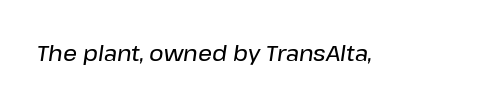
There's an unmistakable incline to the writing here. Lines of text with bare space underneath. The passage shown has conventional tracking throughout.
